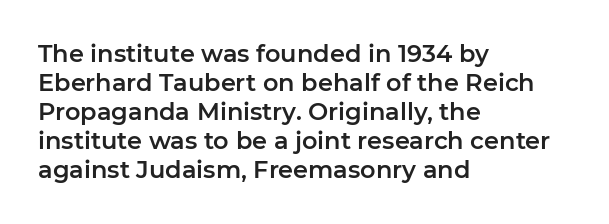
Q: Is the text italic (slanted)? A: No, it is upright.
Q: Is the text underlined? A: No.
Q: How is the paragraph aligned? A: Left-aligned.
Q: Is the spacing between letters normal or unusually wide? A: Normal.
